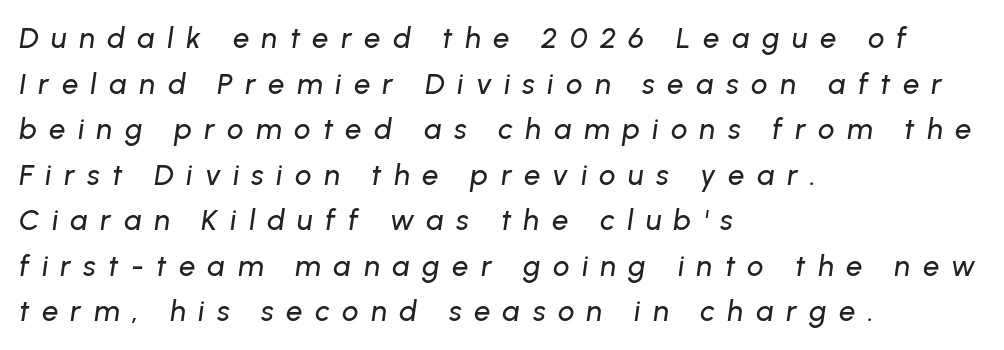
{"italic": "yes", "lean": "right", "slant_degrees": 8, "width": "normal", "stroke_contrast": "low", "x_height": "medium", "monospaced": "no", "underline": "no", "align": "left", "line_spacing": "normal", "line_spacing_ratio": 1.57, "letter_spacing": "wide", "letter_spacing_em": 0.43, "glyph_px": 29}
